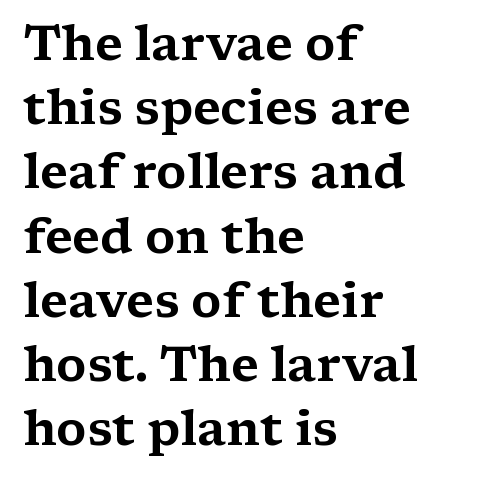
The image shows 49 px wide serif type, upright; set left-aligned, normal line spacing (1.31x), normal letter spacing, not underlined; medium stroke contrast and a medium x-height.
